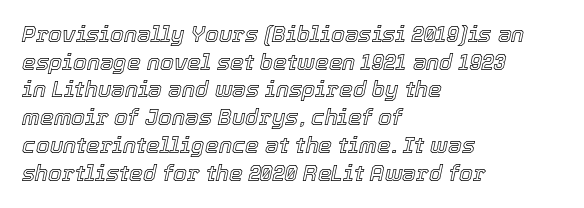
Q: Is the text italic (slanted)? A: Yes, it leans right by about 12 degrees.
Q: Is the text underlined? A: No.
Q: How is the paragraph aligned? A: Left-aligned.
Q: Is the spacing between letters normal or unusually wide? A: Normal.
Q: Is the spacing between lines tight, normal or loose? A: Normal.
